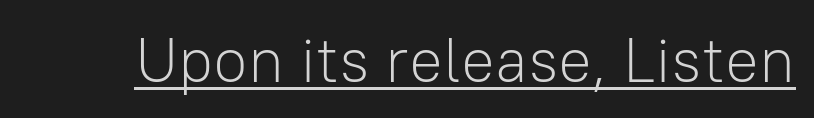
{"serif": "no", "italic": "no", "bold": "no", "weight": "light", "width": "normal", "stroke_contrast": "low", "x_height": "medium", "monospaced": "no", "underline": "yes", "letter_spacing": "normal", "letter_spacing_em": 0.0, "glyph_px": 63}
